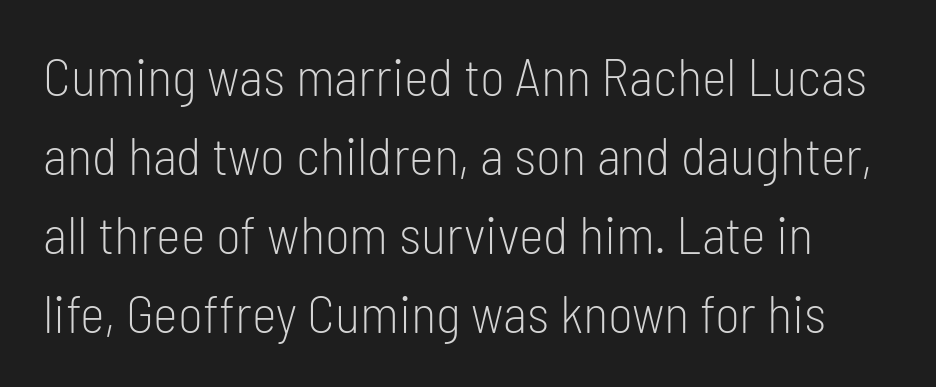
Q: Is the text bold? A: No.
Q: Is the text italic (slanted)? A: No, it is upright.
Q: Is the typeface a serif or a sans-serif typeface? A: Sans-serif.
Q: Is the text underlined? A: No.
Q: Is the spacing between letters normal or unusually wide? A: Normal.
Q: Is the spacing between lines tight, normal or loose? A: Normal.
Q: Width (condensed, normal, or wide)? A: Condensed.
Q: Stroke contrast? A: Low.
Q: x-height? A: Medium.
Q: Monospaced? A: No.
